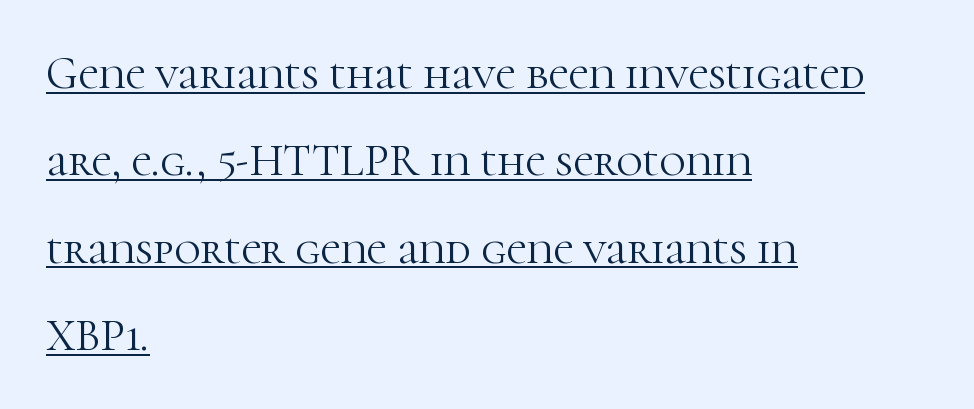
The image shows 45 px light serif type, upright; set left-aligned, loose line spacing (1.94x), normal letter spacing, underlined; high stroke contrast and a medium x-height.
